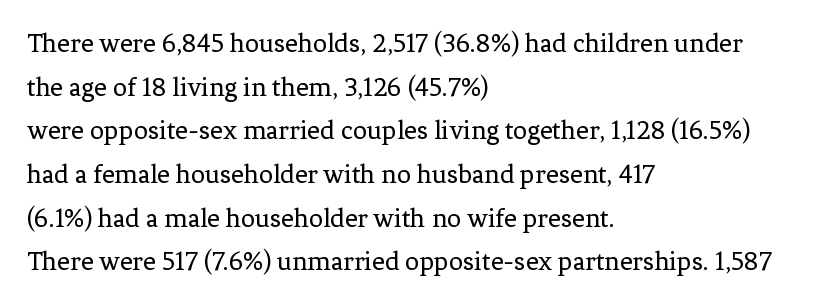
The image shows 28 px regular-weight serif type, upright; set left-aligned, normal line spacing (1.56x), normal letter spacing, not underlined; low stroke contrast and a medium x-height.
